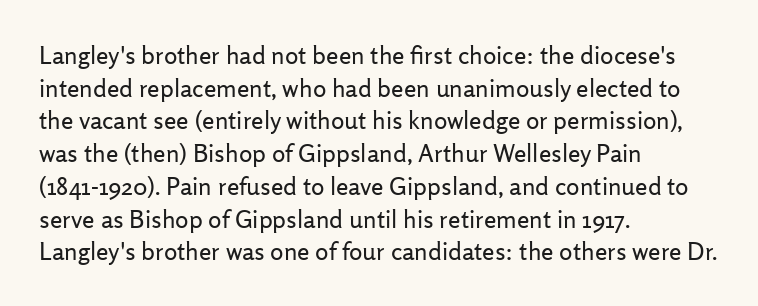
{"italic": "no", "bold": "no", "underline": "no", "align": "left", "line_spacing": "normal", "line_spacing_ratio": 1.31, "letter_spacing": "normal", "letter_spacing_em": 0.0, "glyph_px": 25}
